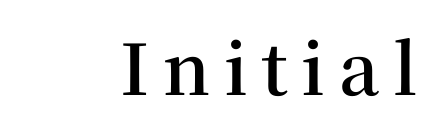
The passage shown is typed in a proportional face where columns would drift. Descenders are the only things crossing below the line. A semibold gives these letters moderate extra thickness, short of bold. Ordinary non-slanted type is in use.
